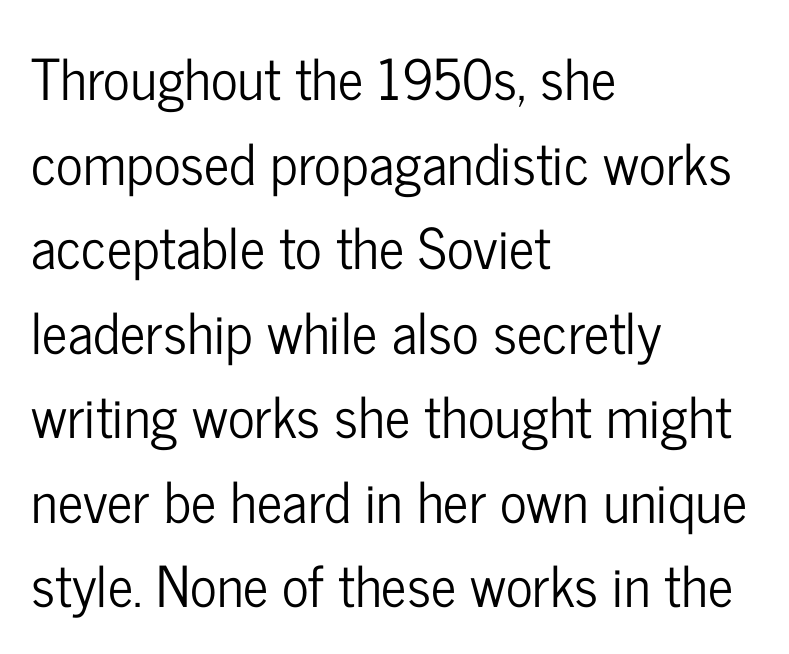
The passage shown is typeset with a sans-serif family. One-word summary of the alignment: left. These lines are rendered in a variable-pitch font. Vertical strokes here are truly vertical. You could call the tracking neutral — neither tight nor loose.
